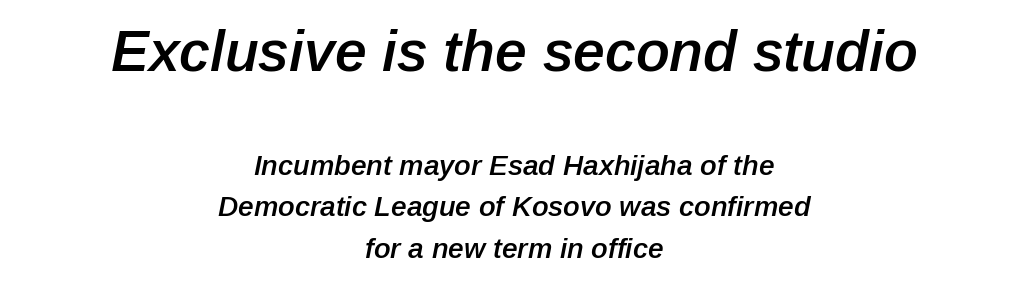
These lines are rendered in a variable-pitch font. Looking at the ascenders, they clearly lean. The initial chunk of copy outweighs the following chunk in type size. Between one letter and the next there's only the usual sliver of space.
